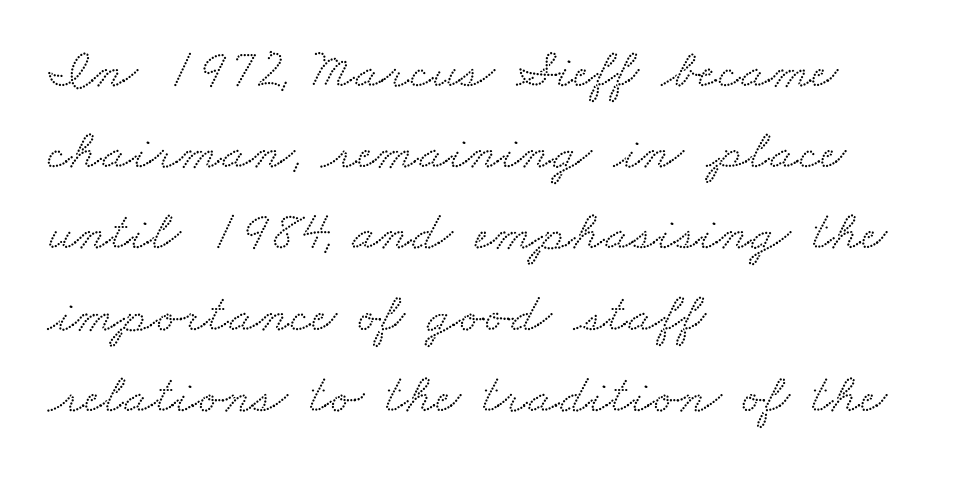
The image shows 56 px wide serif type; set left-aligned, normal line spacing (1.45x), normal letter spacing, not underlined; low stroke contrast and a small x-height.
